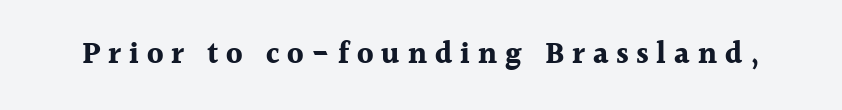
{"serif": "yes", "italic": "no", "bold": "yes", "weight": "bold", "width": "normal", "x_height": "medium", "monospaced": "no", "underline": "no", "letter_spacing": "wide", "letter_spacing_em": 0.26, "glyph_px": 30}
